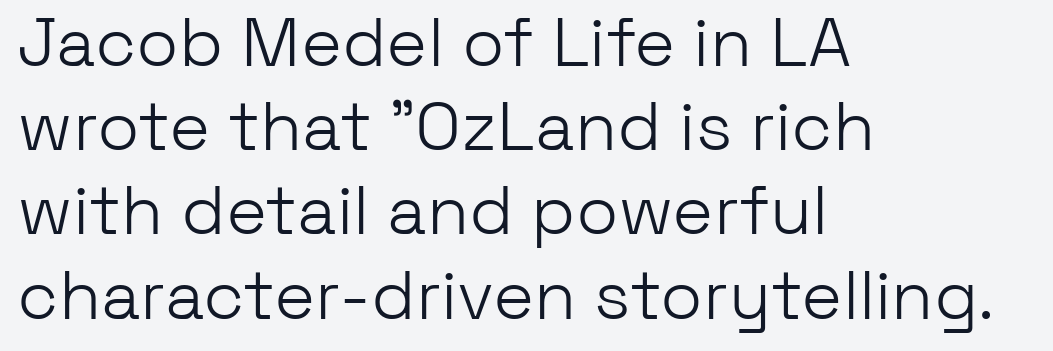
Q: Is the text bold? A: No.
Q: Is the text italic (slanted)? A: No, it is upright.
Q: Is the typeface a serif or a sans-serif typeface? A: Sans-serif.
Q: Is the text underlined? A: No.
Q: How is the paragraph aligned? A: Left-aligned.
Q: Is the spacing between letters normal or unusually wide? A: Normal.
Q: Width (condensed, normal, or wide)? A: Normal.
Q: Stroke contrast? A: Low.
Q: x-height? A: Medium.
Q: Monospaced? A: No.
